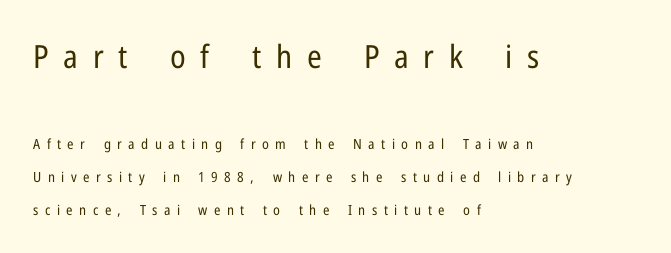
Glance below the letters and you will spot only blank space. This is the regular roman posture of the typeface. Large over small — that's the arrangement of the two blocks here. Layout note: lines flush left.
